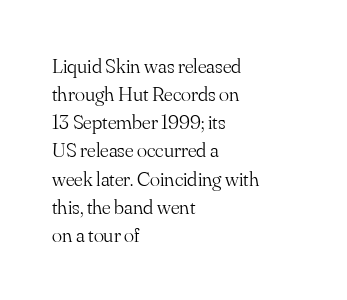
Q: Is the text bold? A: No.
Q: Is the text italic (slanted)? A: No, it is upright.
Q: Is the text underlined? A: No.
Q: How is the paragraph aligned? A: Left-aligned.
Q: Is the spacing between letters normal or unusually wide? A: Normal.
Q: Is the spacing between lines tight, normal or loose? A: Normal.
